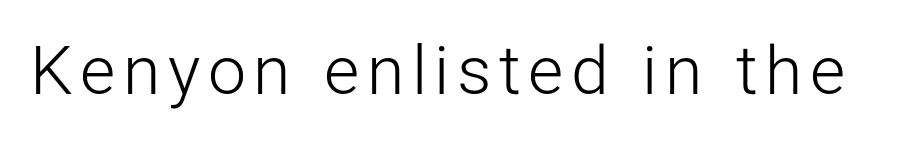
{"serif": "no", "italic": "no", "bold": "no", "weight": "light", "width": "normal", "stroke_contrast": "low", "x_height": "medium", "monospaced": "no", "underline": "no", "glyph_px": 68}
